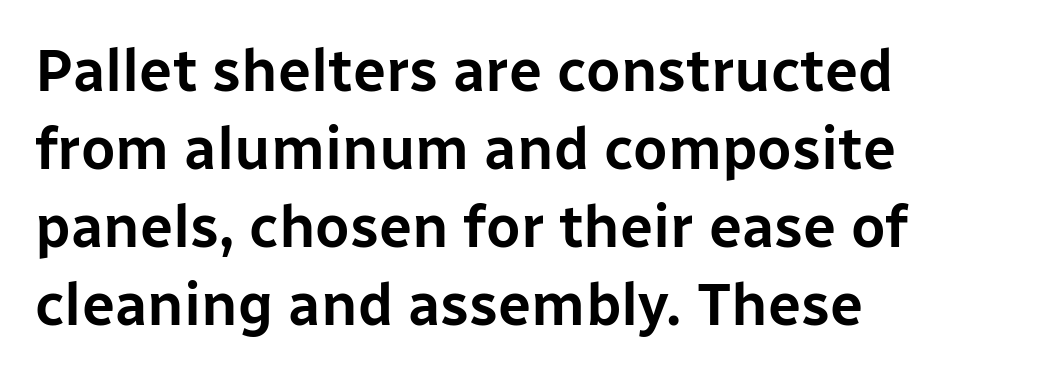
Think of a printed novel: that variable character pitch is what you see here. Italic? Not at all — the glyphs are vertical. The tracking reads as untouched default to a designer's eye. Underlining? Definitely not there. Is the block centered? No — it sits flush against the left margin. Leading: standard.
